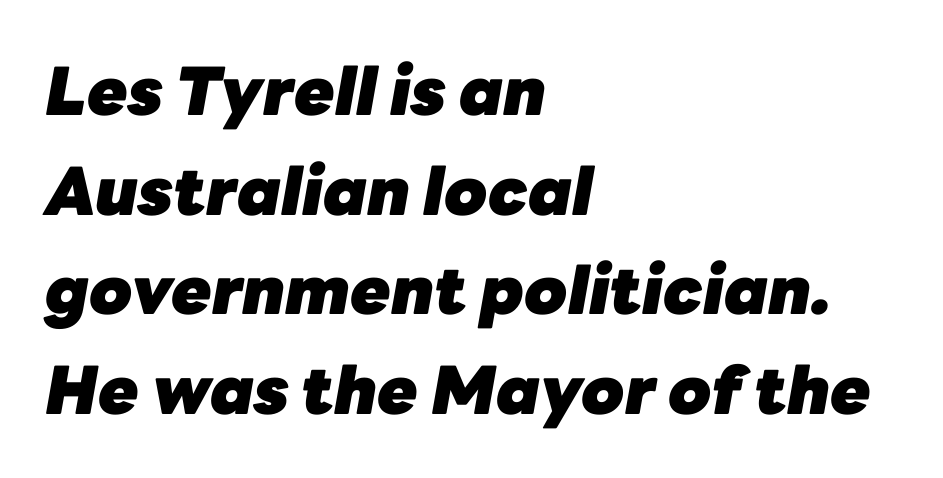
{"italic": "yes", "lean": "right", "slant_degrees": 10, "bold": "yes", "weight": "heavy", "width": "normal", "stroke_contrast": "low", "x_height": "medium", "monospaced": "no", "underline": "no", "align": "left", "line_spacing": "normal", "line_spacing_ratio": 1.51, "letter_spacing": "normal", "letter_spacing_em": 0.0, "glyph_px": 66}
